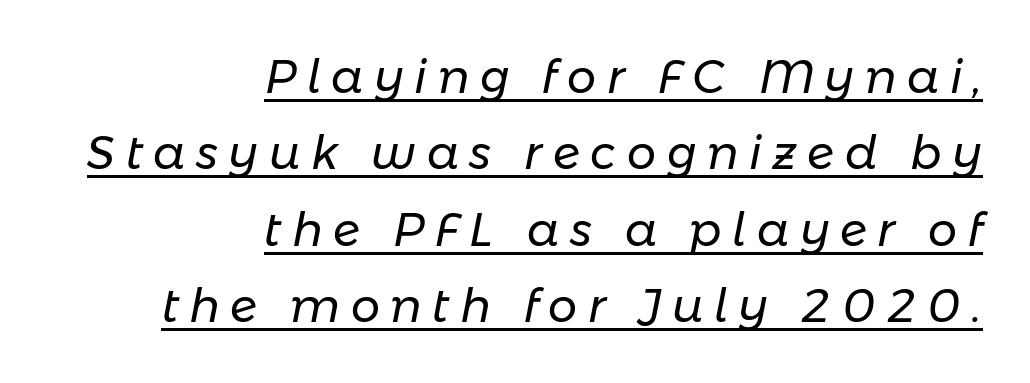
The face used here has a pronounced slope to its letters. The face used here is proportionally spaced, like ordinary book or web type. The letters are spread apart with noticeably loose tracking. This block has exactly the height ordinary leading produces.
